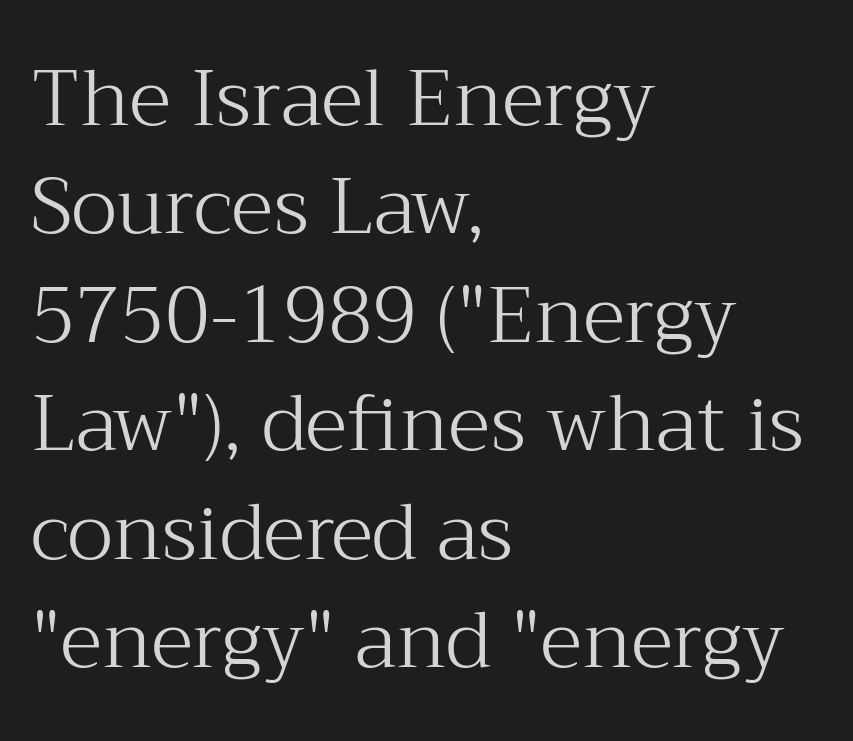
Unbolded letterforms with no extra heft. The lettering holds an erect, upright posture throughout. The letters carry serifs — small finishing strokes at the ends of their stems. The typesetter chose a ragged-right arrangement here. The face used here is proportionally spaced, like ordinary book or web type. Each new line begins a customary step beneath the previous one.
